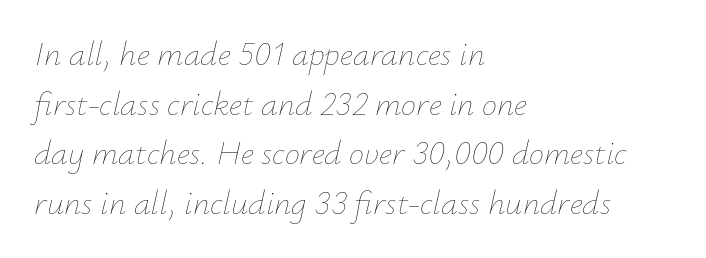
Looks like regular typesetting: each glyph gets only the width it needs. Posture: slanted. Reading down the column, the eye jumps a familiar distance to each next line. The weight tops out at a normal text grade. These lines stack with their left ends in a neat column.
